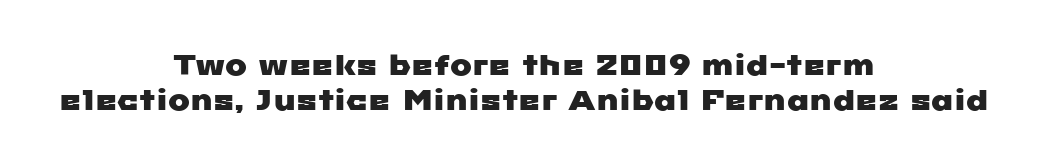
{"serif": "no", "width": "wide", "stroke_contrast": "low", "x_height": "medium", "monospaced": "no", "underline": "no", "align": "center", "line_spacing_ratio": 1.21, "letter_spacing": "normal", "letter_spacing_em": 0.0, "glyph_px": 29}
